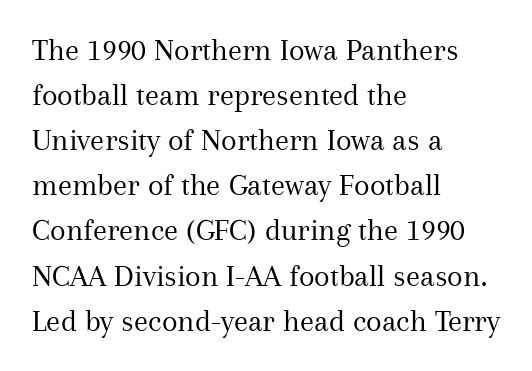
The typesetter chose a ragged-right arrangement here. Evenly set lines give the paragraph a standard silhouette. The type sits square on the baseline with zero lean. Characters follow at the spacing the type designer built in. The rendering uses natural spacing where letterforms have individual widths.
